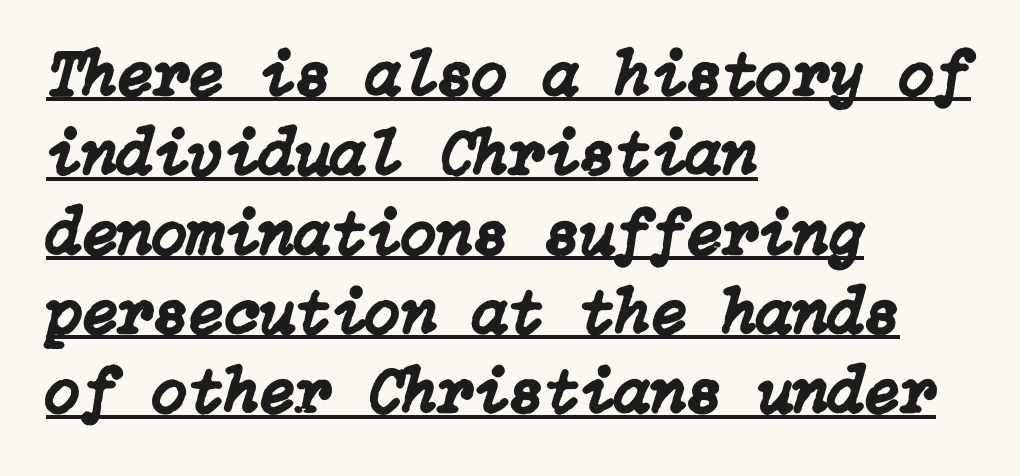
Q: Is the text italic (slanted)? A: Yes, it leans right by about 15 degrees.
Q: Is the text underlined? A: Yes.
Q: How is the paragraph aligned? A: Left-aligned.
Q: Is the spacing between letters normal or unusually wide? A: Normal.
Q: Width (condensed, normal, or wide)? A: Normal.
Q: Stroke contrast? A: Low.
Q: x-height? A: Medium.
